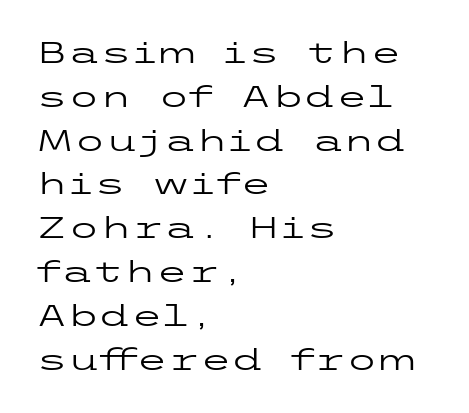
Q: Is the text bold? A: No.
Q: Is the text italic (slanted)? A: No, it is upright.
Q: Is the typeface a serif or a sans-serif typeface? A: Sans-serif.
Q: Is the text underlined? A: No.
Q: How is the paragraph aligned? A: Left-aligned.
Q: Is the spacing between letters normal or unusually wide? A: Normal.
Q: Is the spacing between lines tight, normal or loose? A: Normal.
Q: Width (condensed, normal, or wide)? A: Wide.
Q: Stroke contrast? A: Low.
Q: x-height? A: Medium.
